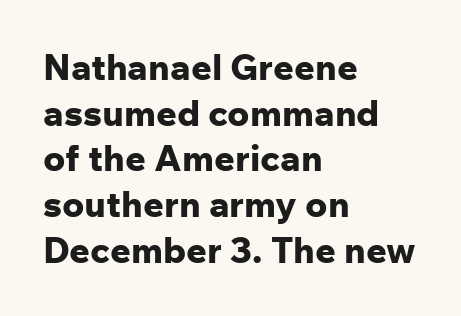
{"serif": "no", "italic": "no", "bold": "yes", "weight": "bold", "width": "normal", "stroke_contrast": "low", "x_height": "medium", "monospaced": "no", "underline": "no", "align": "left", "line_spacing": "normal", "line_spacing_ratio": 1.27, "letter_spacing": "normal", "letter_spacing_em": 0.0, "glyph_px": 36}
